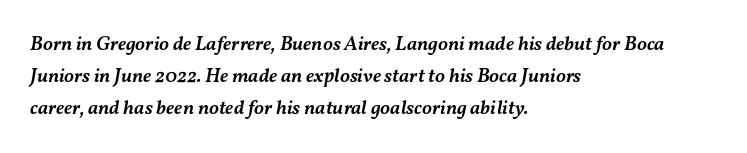
{"italic": "yes", "lean": "right", "slant_degrees": 11, "bold": "semi", "underline": "no", "align": "left", "line_spacing": "normal", "line_spacing_ratio": 1.6, "letter_spacing": "normal", "letter_spacing_em": 0.0, "glyph_px": 20}
